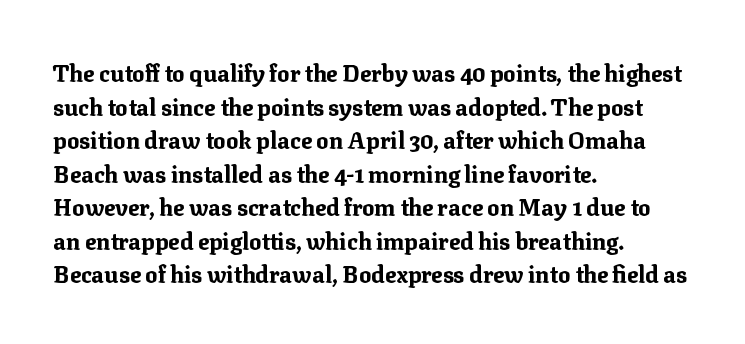
The image shows 23 px bold type, upright; set left-aligned, normal line spacing (1.46x), normal letter spacing, not underlined.
